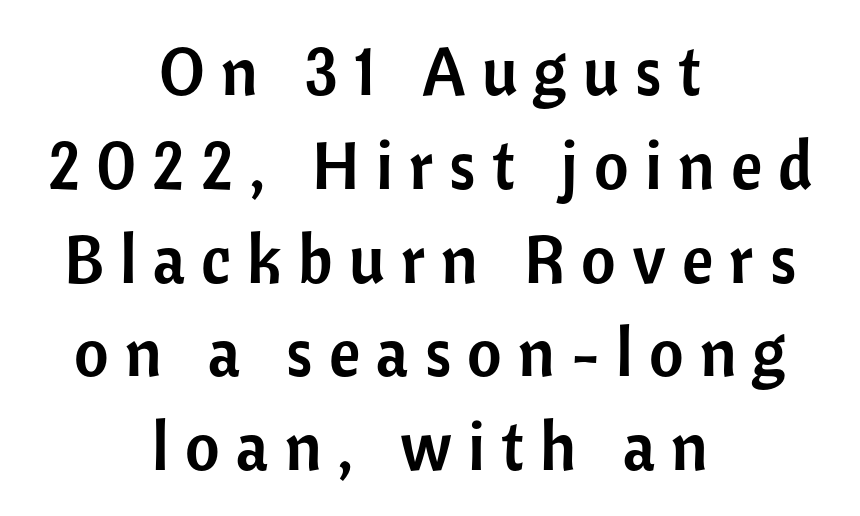
This rendering widens character spacing well past its baseline value. If you measured baseline to baseline, you'd find a middling distance. Does the copy run flush right? No — it is centered line by line. Is this a fixed-width face? No — the glyphs have proportional, varying widths.
